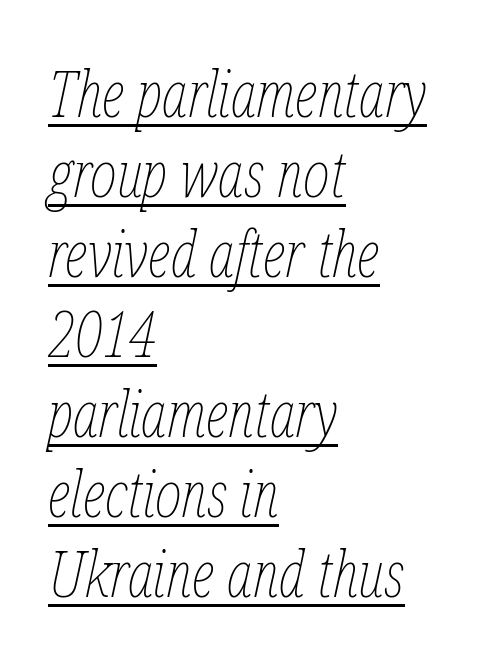
{"italic": "yes", "lean": "right", "slant_degrees": 12, "bold": "no", "weight": "thin", "width": "condensed", "stroke_contrast": "low", "x_height": "medium", "monospaced": "no", "underline": "yes", "align": "left", "line_spacing": "normal", "line_spacing_ratio": 1.25, "letter_spacing": "normal", "letter_spacing_em": 0.0, "glyph_px": 64}
